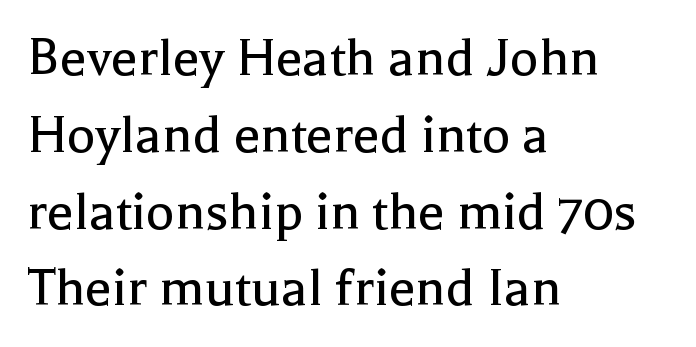
Unlike a clean sans, this face finishes its strokes with serifs. The letters stand upright; this is a roman face. The letterforms sit at book weight or below. The letters advance in unequal steps, a hallmark of proportional type. What's the leading like? Ordinary, nothing unusual.
